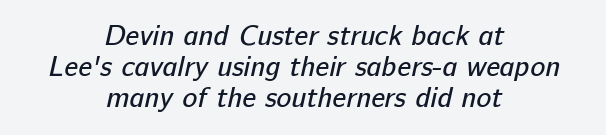
Compared with a typical body face, this is equally light or lighter still. Visually the block forms a symmetrical silhouette, jagged on both flanks. These lines are rendered in a variable-pitch font. Grotesque or geometric, the face here clearly has no serifs.
